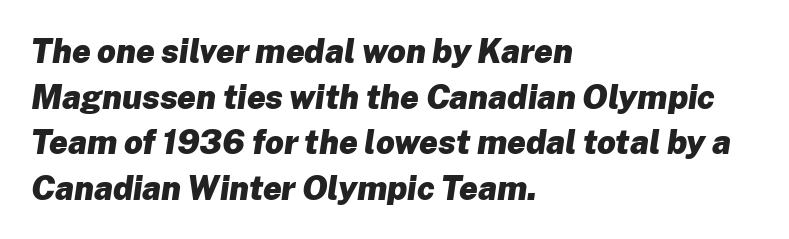
{"italic": "yes", "lean": "right", "slant_degrees": 8, "bold": "yes", "weight": "heavy", "width": "normal", "stroke_contrast": "low", "x_height": "medium", "monospaced": "no", "underline": "no", "align": "left", "line_spacing": "normal", "line_spacing_ratio": 1.38, "letter_spacing": "normal", "letter_spacing_em": 0.0, "glyph_px": 33}
